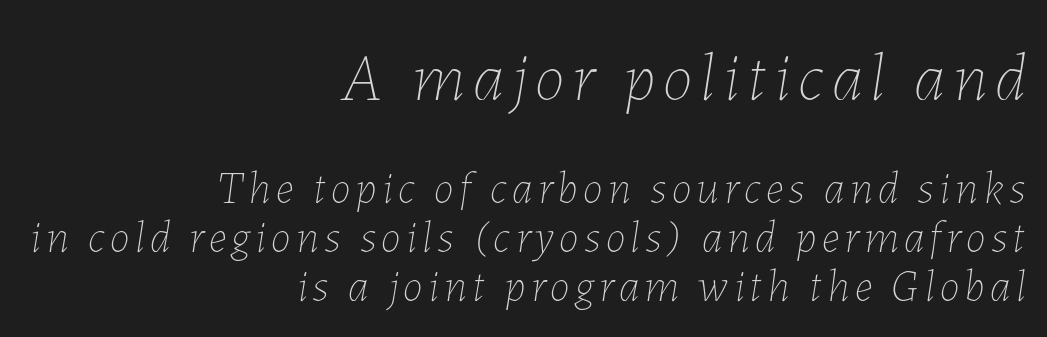
The image shows 68 px thin type, italic (leaning right); set right-aligned, tight line spacing (1.09x), not underlined; the first (top) block is 1.51x larger; low stroke contrast and a medium x-height.
